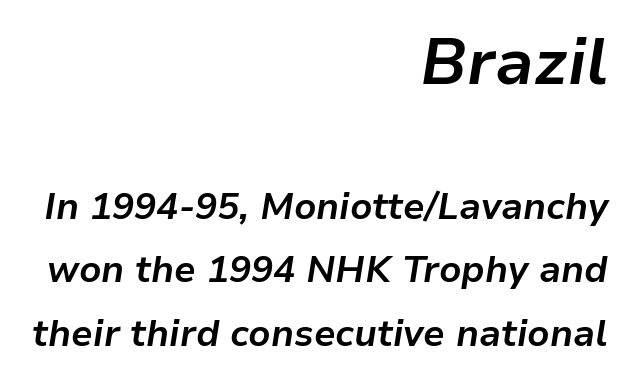
The image shows 65 px bold type, italic (leaning right); set right-aligned, line spacing 1.71x, normal letter spacing, not underlined; the first (top) block is 1.76x larger; low stroke contrast and a medium x-height.
